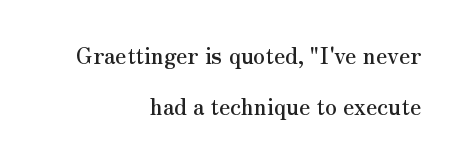
{"italic": "no", "underline": "no", "align": "right", "line_spacing": "loose", "line_spacing_ratio": 2.3, "letter_spacing": "normal", "letter_spacing_em": 0.0, "glyph_px": 22}
